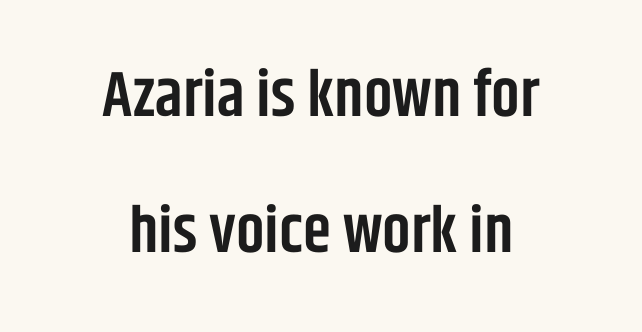
The area under the type is left untouched. Typeset on center — no edge is straight. What kind of face is this? One without serifs — a sans. This is the regular roman posture of the typeface. The letters advance in unequal steps, a hallmark of proportional type.
